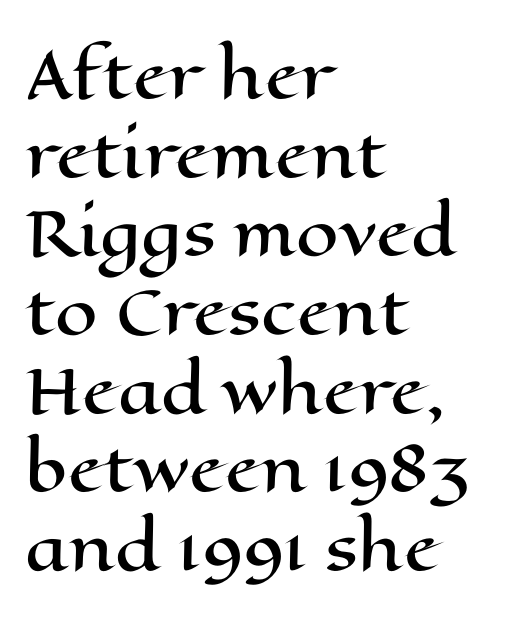
{"italic": "no", "width": "wide", "stroke_contrast": "high", "x_height": "medium", "monospaced": "no", "underline": "no", "align": "left", "line_spacing": "normal", "line_spacing_ratio": 1.29, "letter_spacing": "normal", "letter_spacing_em": 0.0, "glyph_px": 61}
